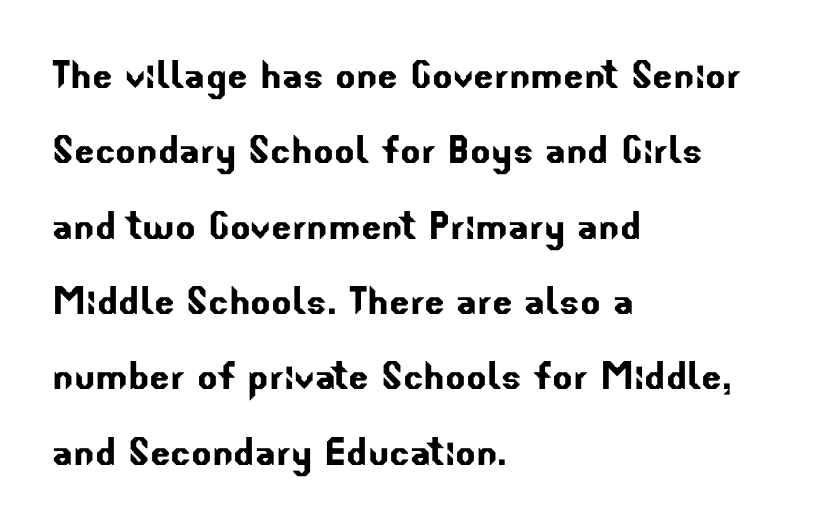
The image shows 48 px sans-serif type; set left-aligned, normal line spacing (1.57x), normal letter spacing, not underlined; low stroke contrast and a small x-height.
